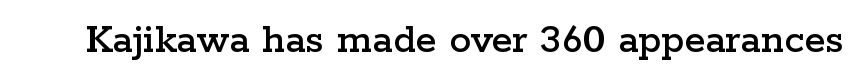
Q: Is the text italic (slanted)? A: No, it is upright.
Q: Is the typeface a serif or a sans-serif typeface? A: Serif.
Q: Is the text underlined? A: No.
Q: Is the spacing between letters normal or unusually wide? A: Normal.
Q: Width (condensed, normal, or wide)? A: Wide.
Q: Stroke contrast? A: Low.
Q: x-height? A: Medium.
Q: Monospaced? A: No.
